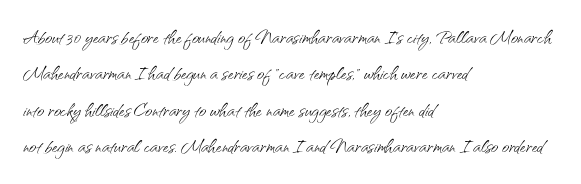
The image shows 25 px text type; set left-aligned, normal line spacing (1.46x), normal letter spacing, not underlined.
